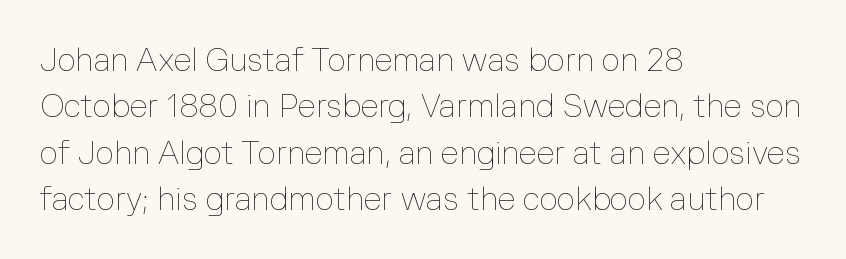
The image shows 32 px thin type, upright; set left-aligned, normal line spacing (1.45x), normal letter spacing, not underlined; low stroke contrast and a medium x-height.
